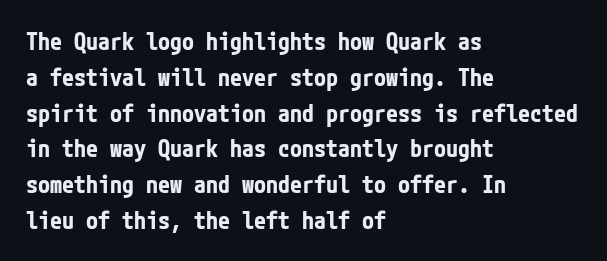
Italic: no, the glyphs are upright roman. Reading down the column, the eye jumps a familiar distance to each next line. Each row of text sits above clean, open space. Chunky letters — that's bold for sure.
